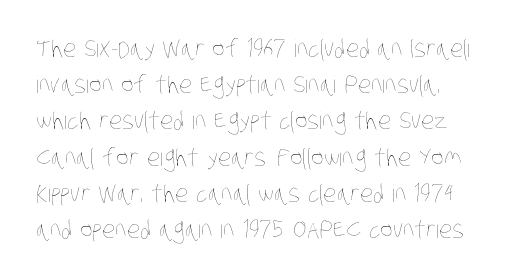
The image shows 24 px text type; set normal line spacing (1.51x), normal letter spacing, not underlined.
